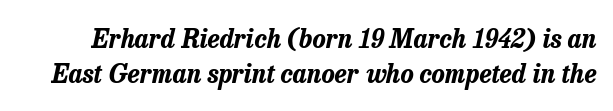
Q: Is the text bold? A: Yes.
Q: Is the text italic (slanted)? A: Yes, it leans right by about 13 degrees.
Q: Is the text underlined? A: No.
Q: Is the spacing between letters normal or unusually wide? A: Normal.
Q: Is the spacing between lines tight, normal or loose? A: Normal.
